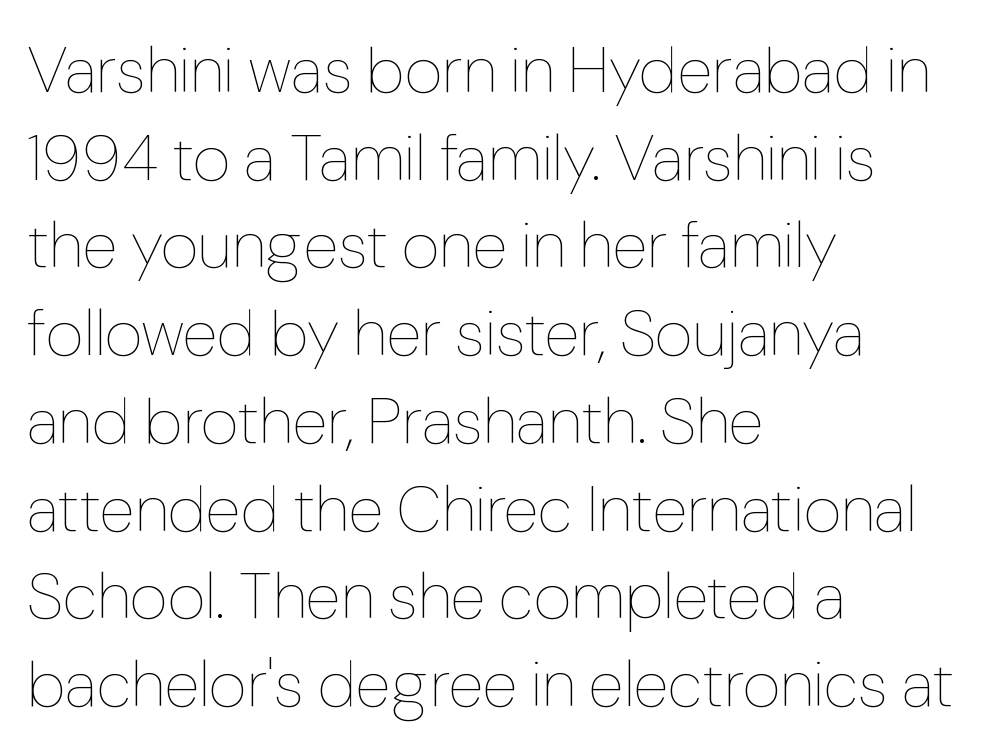
The image shows 65 px thin type, upright; set left-aligned, normal line spacing (1.35x), normal letter spacing, not underlined; low stroke contrast and a medium x-height.
